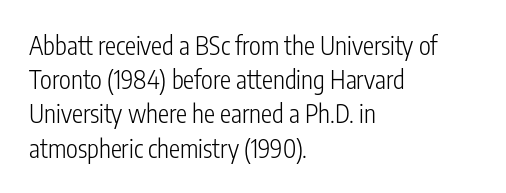
The area under the type is left untouched. A roman cut, with each character standing at attention. Observe the ordinary spacing: letters are neighbours, not strangers. Notice how the passage keeps a crisp vertical edge on the left only.
